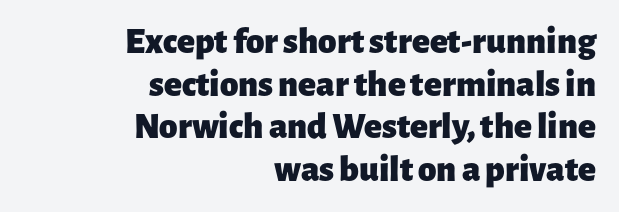
The image shows 37 px heavy sans-serif type, upright; set right-aligned, tight line spacing (1.15x), normal letter spacing, not underlined; low stroke contrast and a medium x-height.
